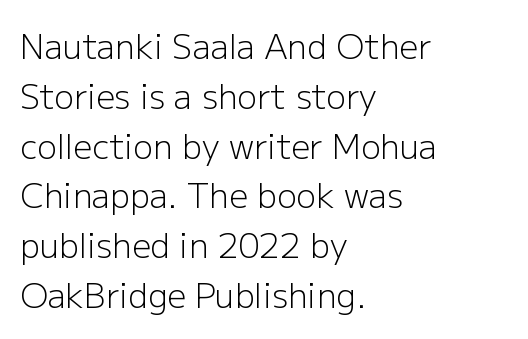
Just letters on the line, the space beneath them empty. Left-aligned paragraph, ragged on the right. No italicization has been applied; the sample stays upright. This sample uses a sans-serif face. Heaviness? Minimal to ordinary, like unemphasized prose.
